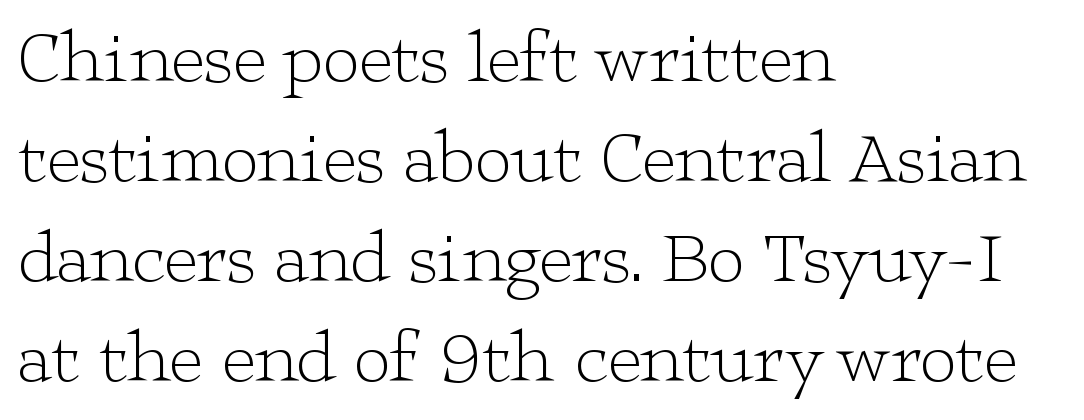
The image shows 73 px light, wide serif type, upright; set left-aligned, normal line spacing (1.37x), normal letter spacing, not underlined; low stroke contrast and a medium x-height.
